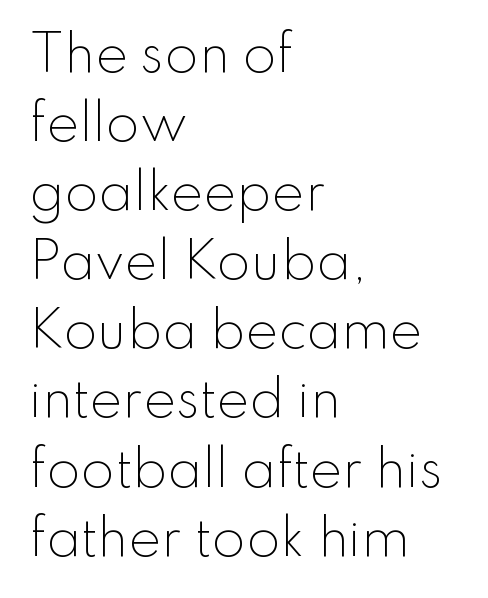
Q: Is the text bold? A: No.
Q: Is the text italic (slanted)? A: No, it is upright.
Q: Is the typeface a serif or a sans-serif typeface? A: Sans-serif.
Q: Is the text underlined? A: No.
Q: How is the paragraph aligned? A: Left-aligned.
Q: Is the spacing between letters normal or unusually wide? A: Normal.
Q: Is the spacing between lines tight, normal or loose? A: Normal.
Q: Width (condensed, normal, or wide)? A: Normal.
Q: Stroke contrast? A: Low.
Q: x-height? A: Small.
Q: Monospaced? A: No.
